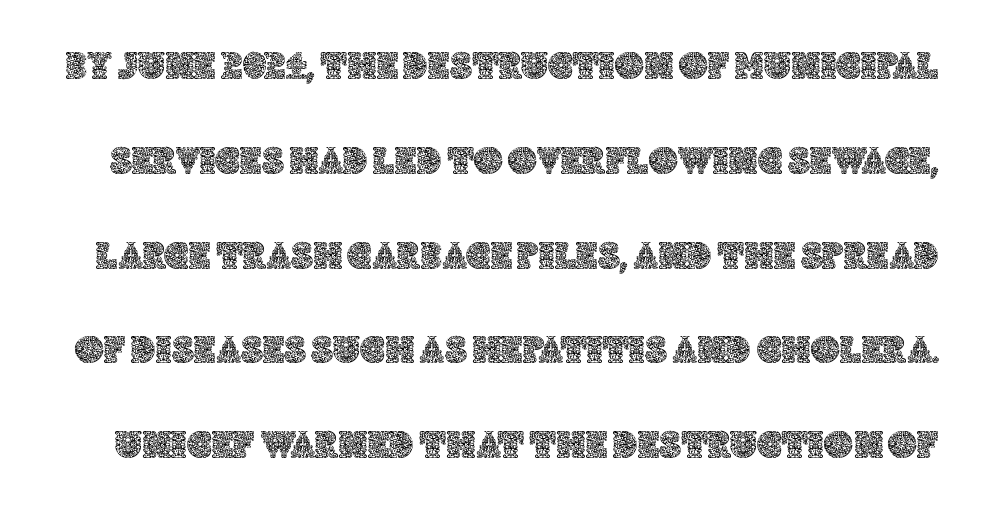
Q: Is the text italic (slanted)? A: No, it is upright.
Q: Is the text underlined? A: No.
Q: Is the spacing between letters normal or unusually wide? A: Normal.
Q: Is the spacing between lines tight, normal or loose? A: Loose.
Q: Width (condensed, normal, or wide)? A: Normal.
Q: x-height? A: Large.
Q: Monospaced? A: No.
